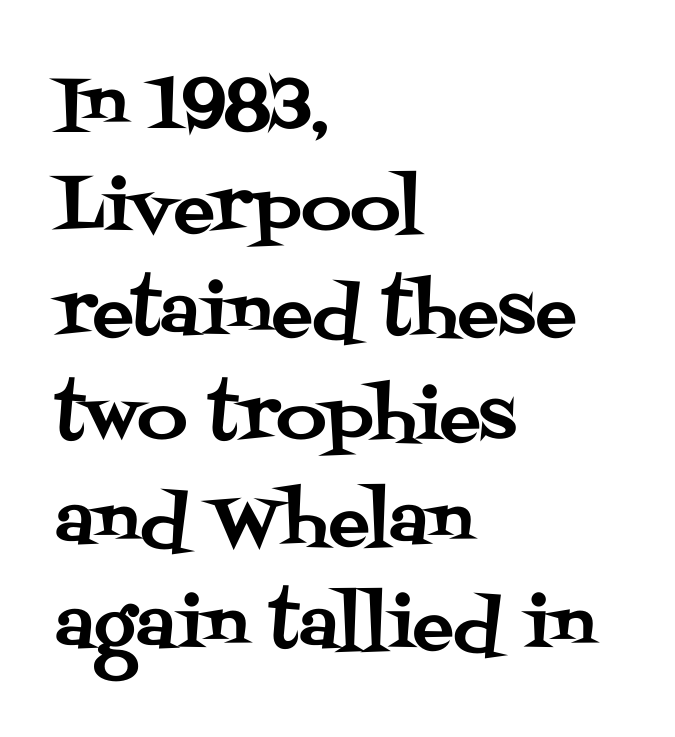
The image shows 69 px serif type, upright; set left-aligned, normal line spacing (1.51x), normal letter spacing, not underlined; medium stroke contrast and a large x-height.
